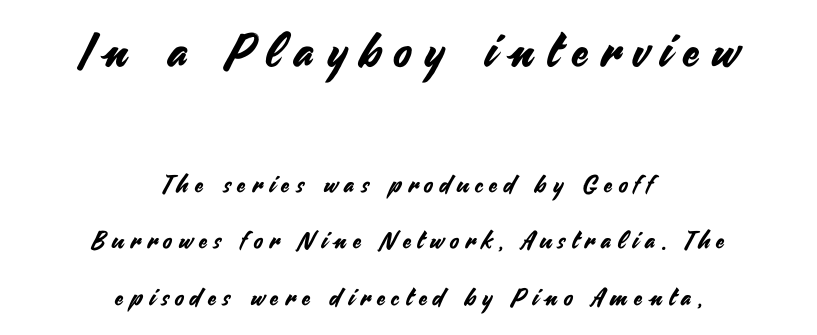
The face used here is proportionally spaced, like ordinary book or web type. The horizontal fit of the characters is loose and conspicuously gappy. Underlining? Definitely not there. Is the block centered? Yes — each line is placed symmetrically about the middle.
